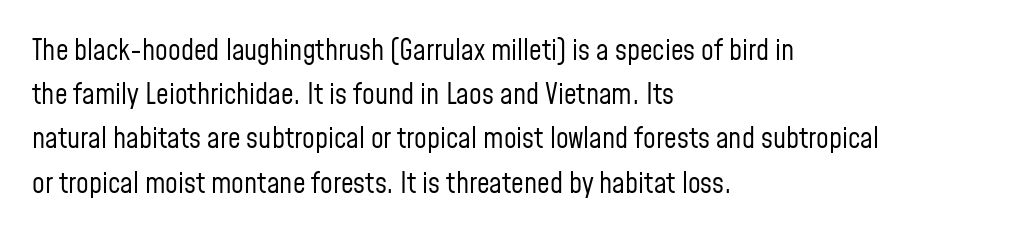
Vertical stems look standard width or narrower in stroke. This block has exactly the height ordinary leading produces. Serif or sans? Sans — the stroke terminals are bare. All the whitespace from short lines collects on the right. Proportional: the letters do not fall into vertical columns.
